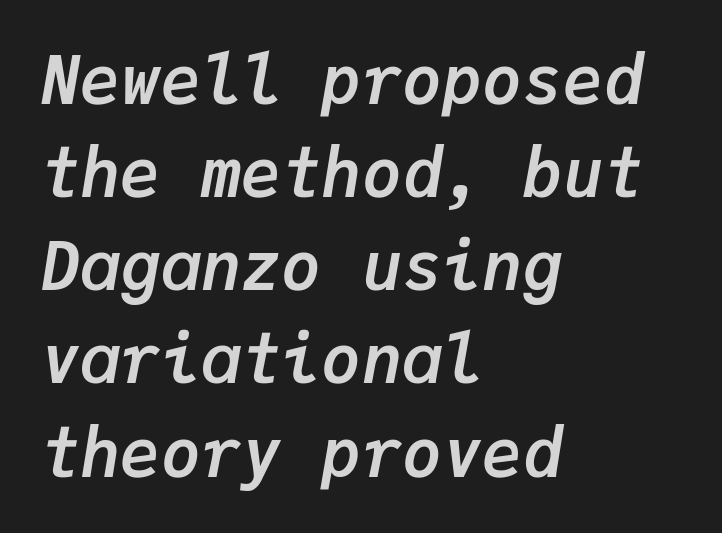
Q: Is the text bold? A: Yes.
Q: Is the text italic (slanted)? A: Yes, it leans right by about 9 degrees.
Q: Is the text underlined? A: No.
Q: How is the paragraph aligned? A: Left-aligned.
Q: Is the spacing between letters normal or unusually wide? A: Normal.
Q: Is the spacing between lines tight, normal or loose? A: Normal.
Q: Width (condensed, normal, or wide)? A: Normal.
Q: Stroke contrast? A: Low.
Q: x-height? A: Medium.
Q: Monospaced? A: Yes.
